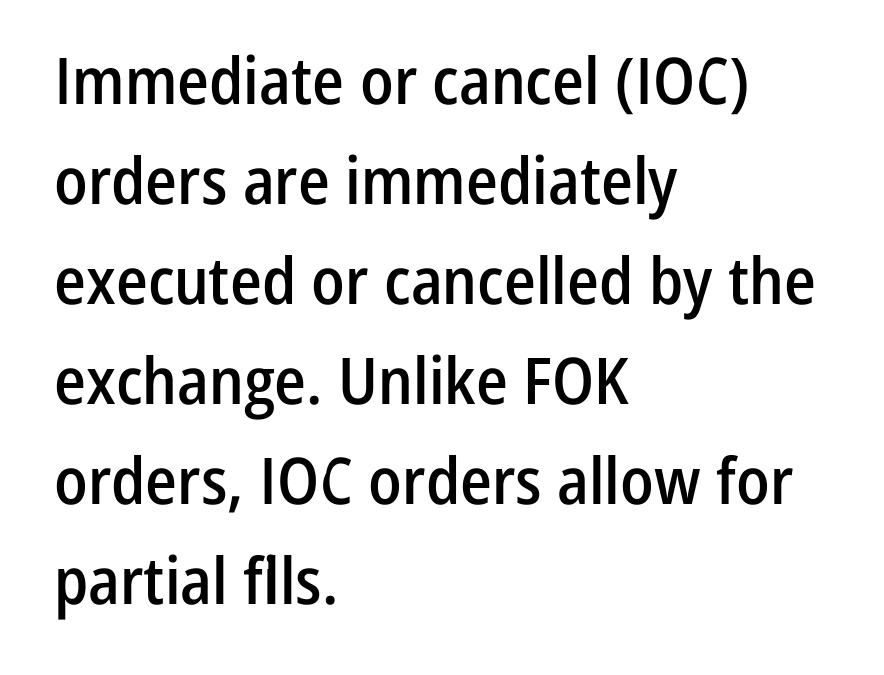
Q: Is the text bold? A: Semi-bold.
Q: Is the text italic (slanted)? A: No, it is upright.
Q: Is the typeface a serif or a sans-serif typeface? A: Sans-serif.
Q: Is the text underlined? A: No.
Q: How is the paragraph aligned? A: Left-aligned.
Q: Is the spacing between letters normal or unusually wide? A: Normal.
Q: Is the spacing between lines tight, normal or loose? A: Normal.
Q: Width (condensed, normal, or wide)? A: Condensed.
Q: Stroke contrast? A: Low.
Q: x-height? A: Medium.
Q: Monospaced? A: No.
